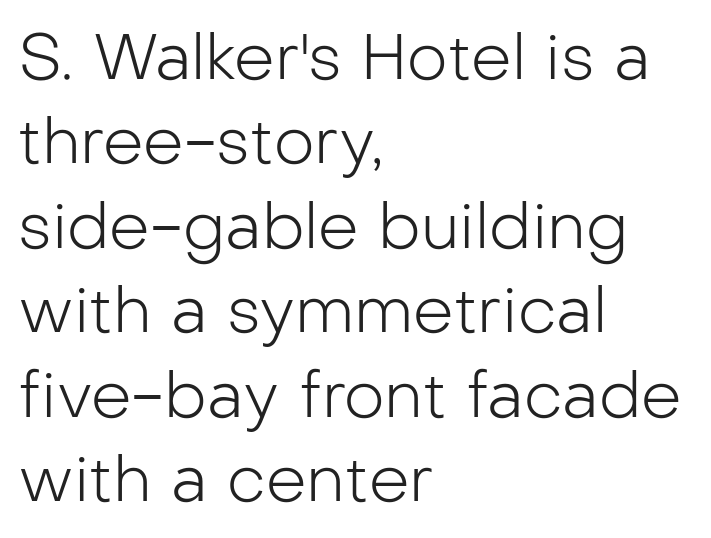
{"serif": "no", "italic": "no", "bold": "no", "weight": "light", "width": "normal", "stroke_contrast": "low", "x_height": "medium", "monospaced": "no", "underline": "no", "align": "left", "line_spacing": "normal", "line_spacing_ratio": 1.32, "letter_spacing": "normal", "letter_spacing_em": 0.0, "glyph_px": 64}
